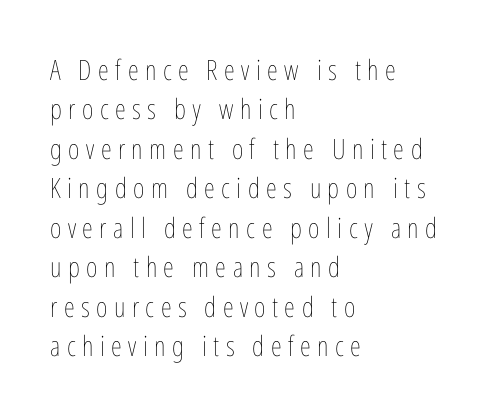
Q: Is the text bold? A: No.
Q: Is the text italic (slanted)? A: No, it is upright.
Q: Is the text underlined? A: No.
Q: How is the paragraph aligned? A: Left-aligned.
Q: Is the spacing between letters normal or unusually wide? A: Unusually wide.
Q: Is the spacing between lines tight, normal or loose? A: Normal.
Q: Width (condensed, normal, or wide)? A: Condensed.
Q: Stroke contrast? A: Low.
Q: x-height? A: Medium.
Q: Monospaced? A: No.
